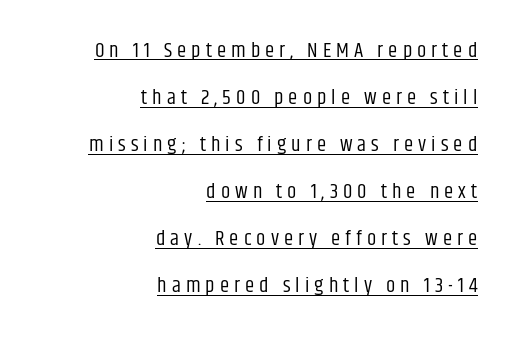
Q: Is the text bold? A: No.
Q: Is the text italic (slanted)? A: No, it is upright.
Q: Is the text underlined? A: Yes.
Q: How is the paragraph aligned? A: Right-aligned.
Q: Is the spacing between letters normal or unusually wide? A: Unusually wide.
Q: Is the spacing between lines tight, normal or loose? A: Loose.
